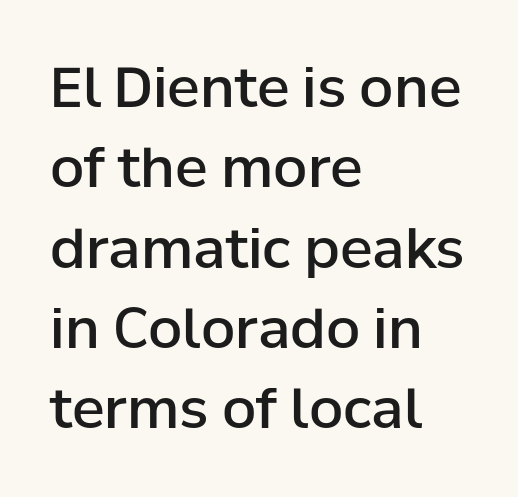
The lines in this sample share a left origin and differ only in where they stop. Descenders hang freely into open space. This sample uses an upright cut, with every glyph sitting square on the baseline. A fair bit of extra ink — the face is semibold, not bold. Serif or sans? Sans — the stroke terminals are bare. Do the characters align in a grid? No, the font is proportional.
